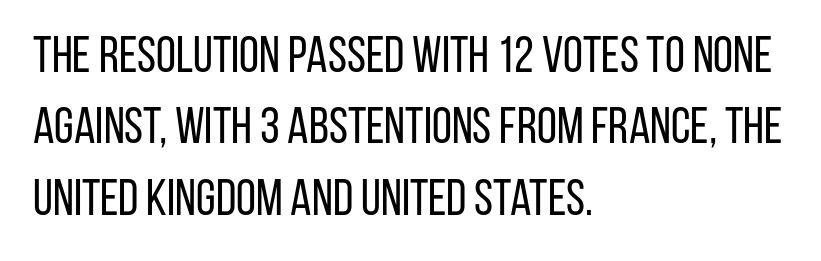
{"serif": "no", "italic": "no", "bold": "no", "weight": "regular", "width": "condensed", "stroke_contrast": "low", "x_height": "large", "monospaced": "no", "underline": "no", "align": "left", "line_spacing": "normal", "line_spacing_ratio": 1.4, "letter_spacing": "normal", "letter_spacing_em": 0.0, "glyph_px": 51}
